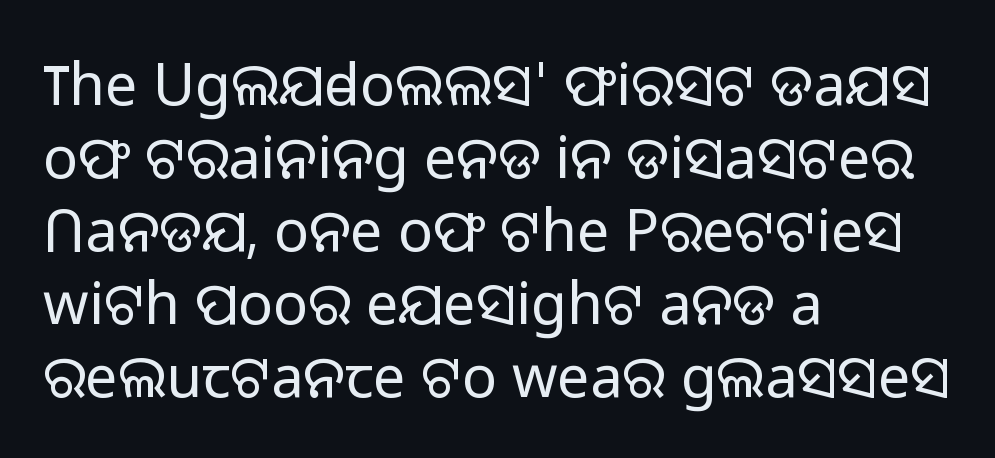
{"serif": "no", "italic": "no", "bold": "no", "weight": "light", "width": "normal", "stroke_contrast": "low", "x_height": "medium", "monospaced": "no", "underline": "no", "align": "left", "line_spacing": "normal", "line_spacing_ratio": 1.26, "letter_spacing": "normal", "letter_spacing_em": 0.0, "glyph_px": 58}
